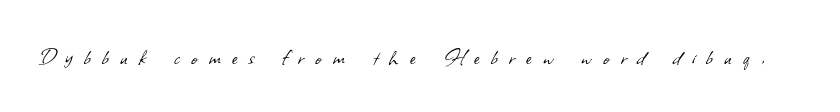
Q: Is the text bold? A: No.
Q: Is the text underlined? A: No.
Q: Is the spacing between letters normal or unusually wide? A: Unusually wide.
